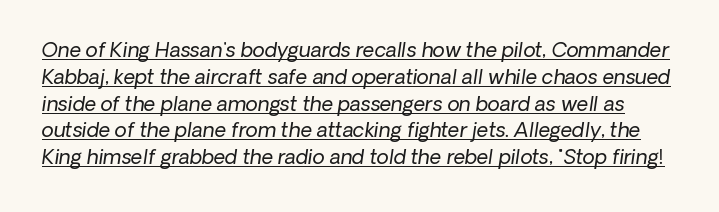
What stands out about the letter spacing? Nothing — it is the standard amount. Stroke thickness stays within the range of a standard reading face or lighter. Reading down the column, the eye jumps a familiar distance to each next line. A continuous stroke trails under the words, as in a hyperlink. The face used here has a pronounced slope to its letters.
